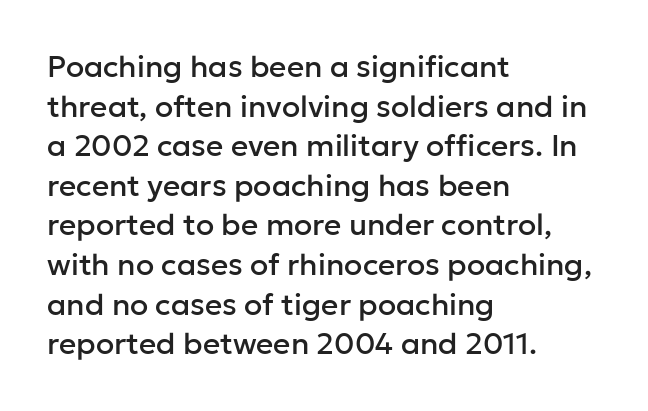
The face used here is proportionally spaced, like ordinary book or web type. A typesetter would mark this as roman, not italic. Grotesque or geometric, the face here clearly has no serifs. Inter-character spacing is left at the font's built-in metrics.
